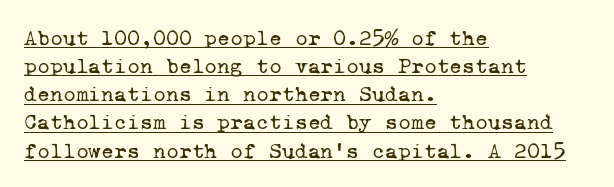
{"bold": "no", "underline": "yes", "align": "left", "line_spacing": "normal", "line_spacing_ratio": 1.28, "letter_spacing": "normal", "letter_spacing_em": 0.0, "glyph_px": 22}
